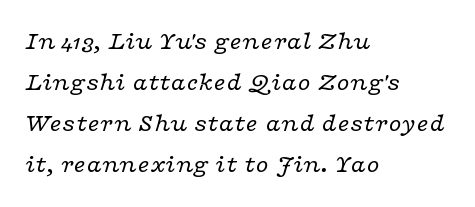
The letters are slanted; this is an italic face. The designer left line spacing at the default. Words float on clear page, feet unadorned. The weight would be labelled regular, book, light, or lighter still.
